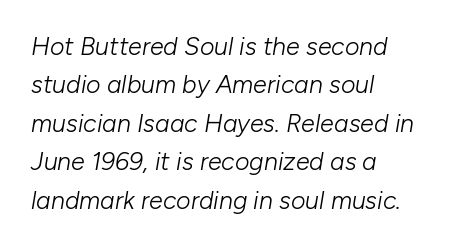
Q: Is the text bold? A: No.
Q: Is the text italic (slanted)? A: Yes, it leans right by about 10 degrees.
Q: Is the text underlined? A: No.
Q: How is the paragraph aligned? A: Left-aligned.
Q: Is the spacing between letters normal or unusually wide? A: Normal.
Q: Is the spacing between lines tight, normal or loose? A: Normal.
